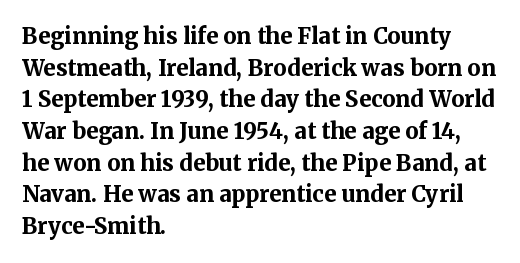
The image shows 22 px bold type, upright; set left-aligned, normal line spacing (1.44x), normal letter spacing, not underlined.
